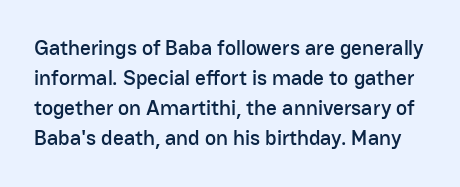
The image shows 21 px text type, upright; set normal line spacing (1.43x), normal letter spacing, not underlined.
